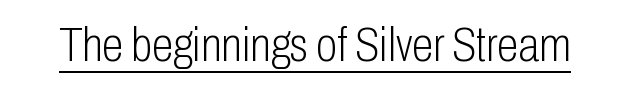
Serif or sans? Sans — the stroke terminals are bare. Is there any slant? The stems are plumb. Glyph-to-glyph distance matches everyday printed text. Letters have the restrained weight of plain body copy at most. A typesetter would call this proportional, since set widths differ per character.
